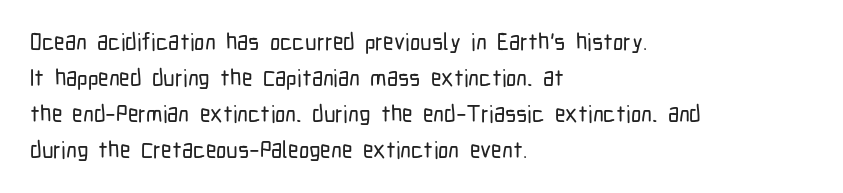
The image shows 23 px text type, upright; set left-aligned, normal line spacing (1.57x), normal letter spacing, not underlined.
